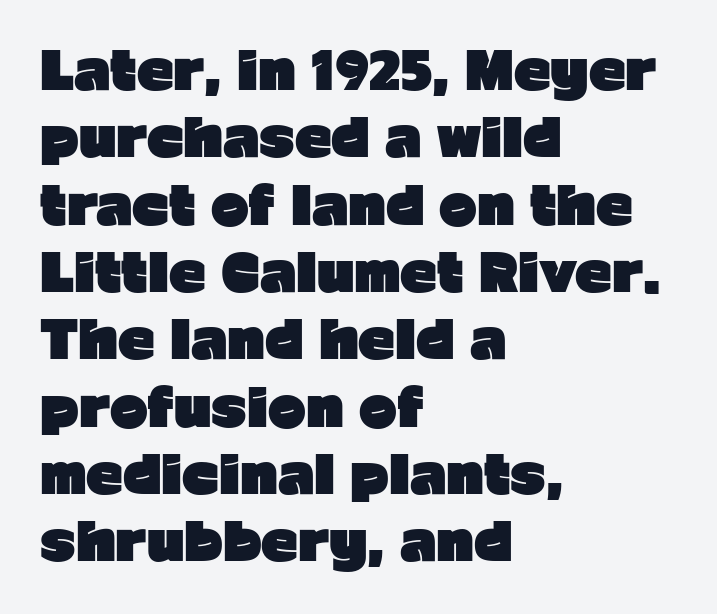
Letterform terminals end flat and unadorned throughout the passage. Check the space under the baseline: it is left empty. A normal amount of white space separates one row of letters from the next. A dark, heavy texture on the line: the type is bold. Spacing verdict: proportional, widths tailored to each character. The typesetter chose a ragged-right arrangement here.
